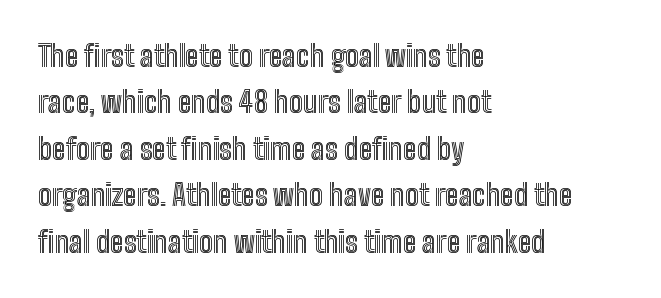
Reading down the column, the eye jumps a familiar distance to each next line. Characters follow at the spacing the type designer built in. Style check: upright. The rendering anchors every line to the left-hand side.
